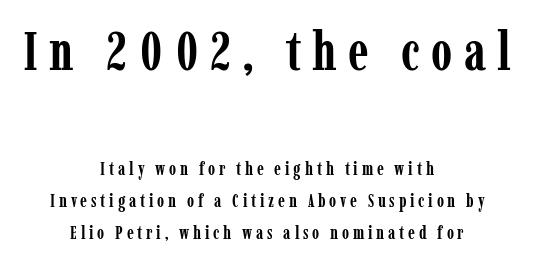
{"serif": "yes", "italic": "no", "bold": "yes", "weight": "semibold", "width": "condensed", "stroke_contrast": "low", "x_height": "medium", "monospaced": "no", "underline": "no", "align": "center", "line_spacing_ratio": 1.78, "letter_spacing": "wide", "letter_spacing_em": 0.21, "larger_block": "first", "size_ratio": 3.0, "glyph_px": 54}
